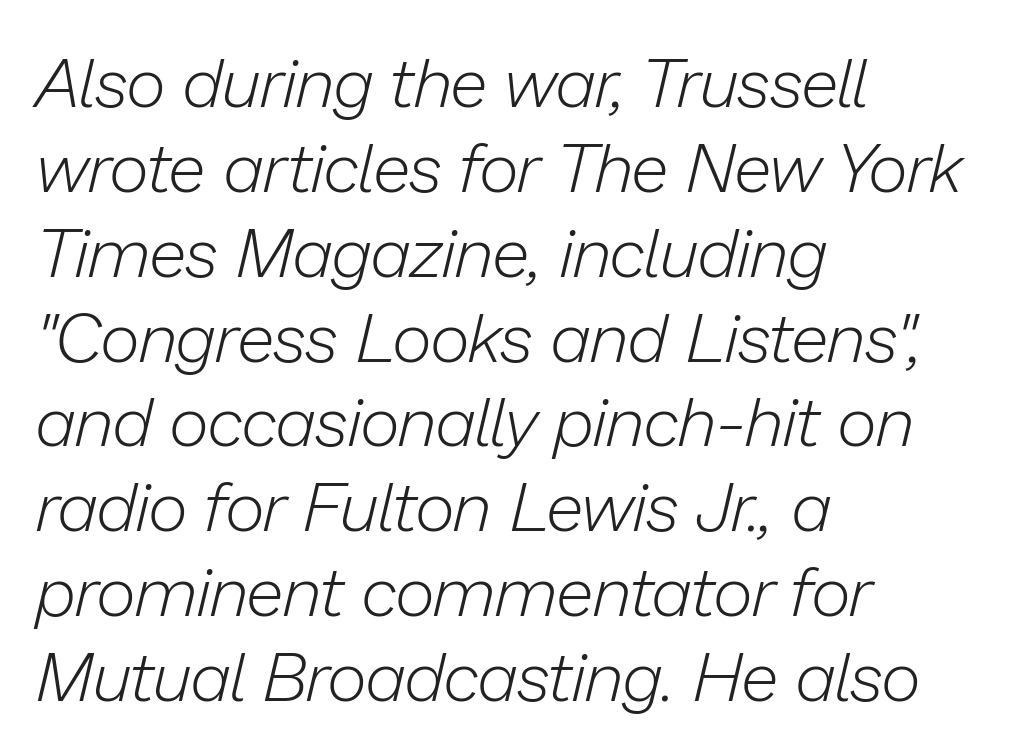
The image shows 69 px light type, italic (leaning right); set left-aligned, line spacing 1.23x, normal letter spacing, not underlined; low stroke contrast and a medium x-height.
